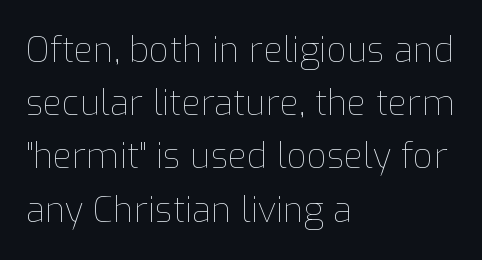
Q: Is the text bold? A: No.
Q: Is the text italic (slanted)? A: No, it is upright.
Q: Is the text underlined? A: No.
Q: How is the paragraph aligned? A: Left-aligned.
Q: Is the spacing between letters normal or unusually wide? A: Normal.
Q: Is the spacing between lines tight, normal or loose? A: Normal.
Q: Width (condensed, normal, or wide)? A: Normal.
Q: Stroke contrast? A: Low.
Q: x-height? A: Medium.
Q: Monospaced? A: No.
